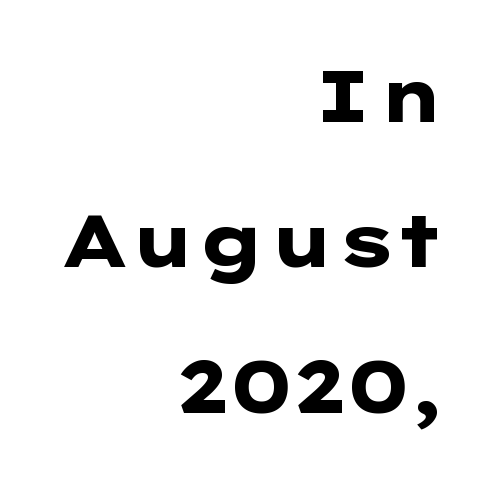
The image shows 73 px heavy, wide sans-serif type, upright; set right-aligned, loose line spacing (1.99x), normal letter spacing, not underlined; low stroke contrast and a medium x-height.
